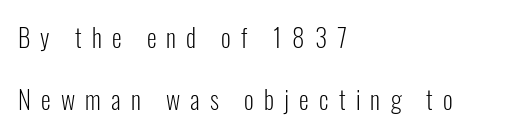
{"italic": "no", "bold": "no", "underline": "no", "align": "left", "line_spacing": "loose", "line_spacing_ratio": 2.48, "letter_spacing": "wide", "letter_spacing_em": 0.41, "glyph_px": 25}
